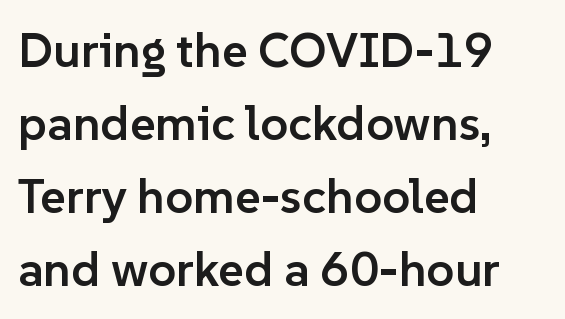
{"serif": "no", "italic": "no", "bold": "semi", "weight": "semibold", "width": "normal", "stroke_contrast": "low", "x_height": "medium", "monospaced": "no", "underline": "no", "align": "left", "line_spacing": "normal", "line_spacing_ratio": 1.49, "letter_spacing": "normal", "letter_spacing_em": 0.0, "glyph_px": 49}
